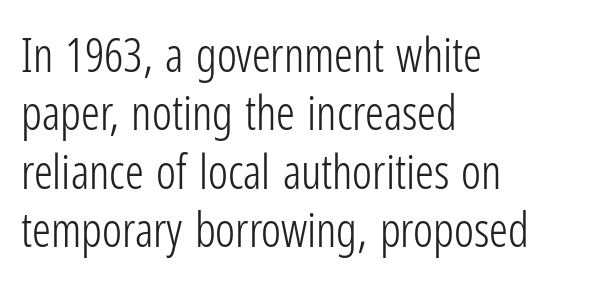
{"serif": "no", "italic": "no", "bold": "no", "weight": "light", "width": "condensed", "stroke_contrast": "low", "x_height": "medium", "monospaced": "no", "underline": "no", "align": "left", "line_spacing_ratio": 1.24, "letter_spacing": "normal", "letter_spacing_em": 0.0, "glyph_px": 47}
